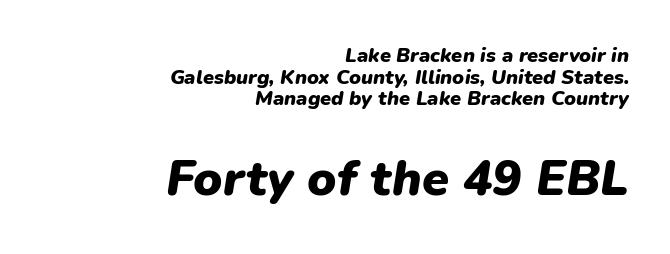
Just letters on the line, the space beneath them empty. Size hierarchy here favors the trailing block over the leading one. Tracking value appears to be zero — textbook default spacing. Character widths vary here, with narrow letters taking less room than wide ones. The passage shown is emphatically bold.
